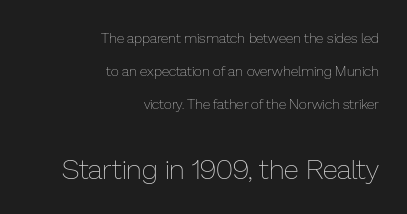
Q: Is the text bold? A: No.
Q: Is the text italic (slanted)? A: No, it is upright.
Q: Is the text underlined? A: No.
Q: How is the paragraph aligned? A: Right-aligned.
Q: Is the spacing between letters normal or unusually wide? A: Normal.
Q: Is the spacing between lines tight, normal or loose? A: Loose.
Q: Which block of text is set in a larger size, the first (top) or the second (bottom)? A: The second (bottom) one.
Q: Width (condensed, normal, or wide)? A: Normal.
Q: Stroke contrast? A: Low.
Q: x-height? A: Medium.
Q: Monospaced? A: No.
